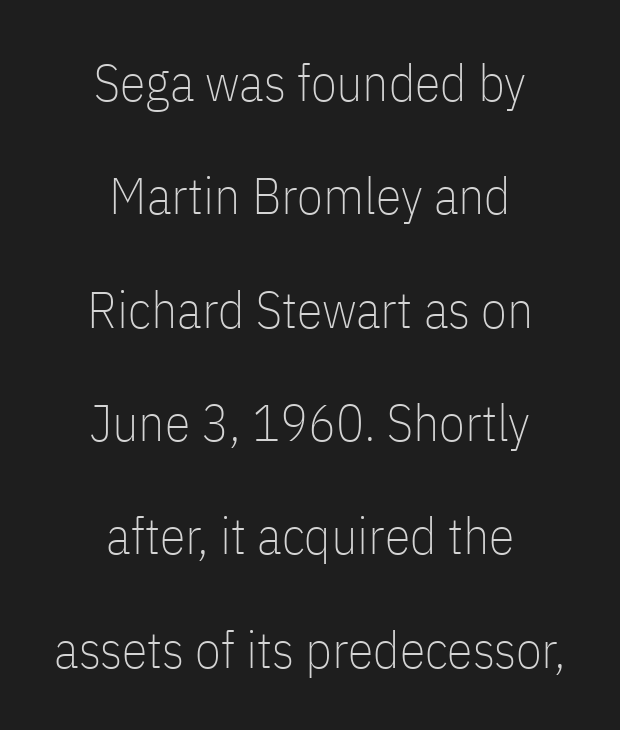
The image shows 52 px thin, condensed sans-serif type, upright; set centered, loose line spacing (2.18x), normal letter spacing, not underlined; low stroke contrast and a medium x-height.
